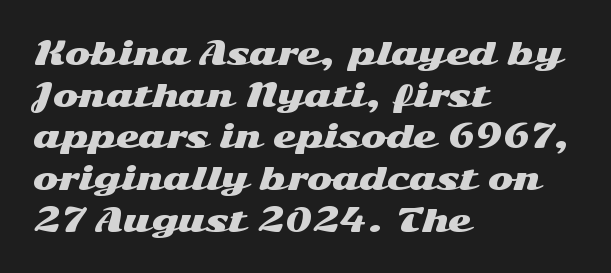
Q: Is the text italic (slanted)? A: Yes.
Q: Is the typeface a serif or a sans-serif typeface? A: Sans-serif.
Q: Is the text underlined? A: No.
Q: How is the paragraph aligned? A: Left-aligned.
Q: Is the spacing between letters normal or unusually wide? A: Normal.
Q: Is the spacing between lines tight, normal or loose? A: Normal.
Q: Width (condensed, normal, or wide)? A: Wide.
Q: Stroke contrast? A: Medium.
Q: x-height? A: Medium.
Q: Monospaced? A: No.
